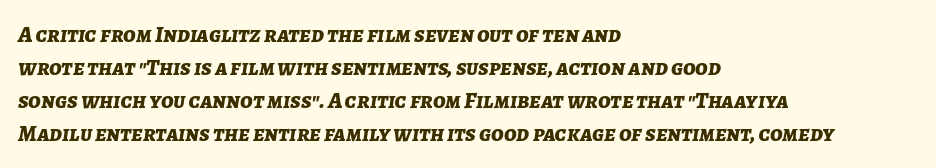
The image shows 23 px bold type, italic (leaning right); set left-aligned, normal line spacing (1.44x), normal letter spacing, not underlined.
